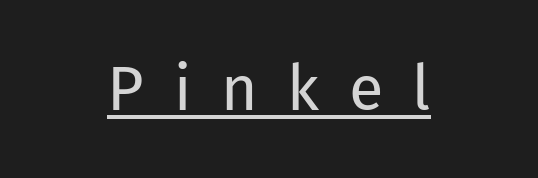
Somebody hit Ctrl+U on this one — the words are underlined. The axis of the letterforms is exactly vertical. These lines are rendered in a variable-pitch font. The horizontal fit of the characters is loose and conspicuously gappy.
